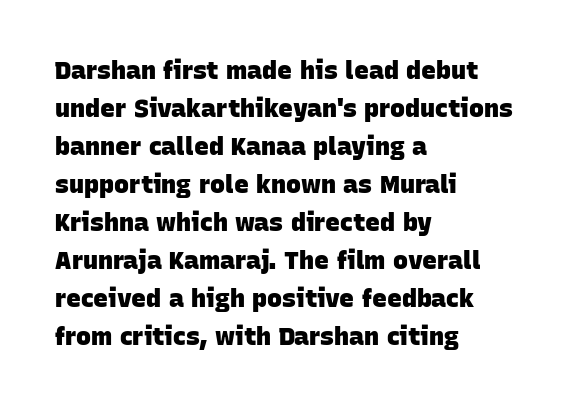
{"bold": "yes", "underline": "no", "align": "left", "line_spacing": "normal", "line_spacing_ratio": 1.52, "letter_spacing": "normal", "letter_spacing_em": 0.0, "glyph_px": 25}
